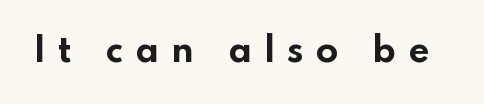
{"serif": "no", "italic": "no", "bold": "yes", "weight": "bold", "width": "wide", "stroke_contrast": "low", "x_height": "small", "monospaced": "no", "underline": "no", "letter_spacing": "wide", "letter_spacing_em": 0.37, "glyph_px": 33}
